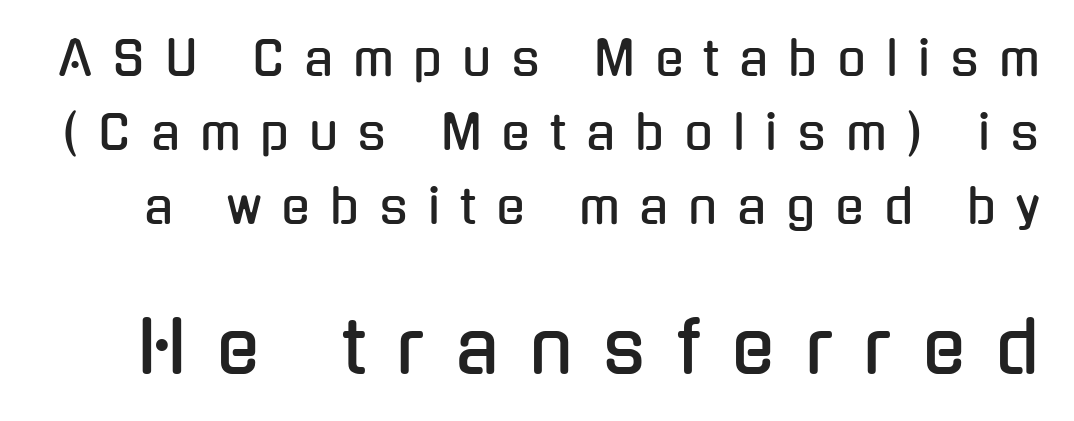
How are the letters spaced? Widely, with obvious added tracking. The vertical gap from one line to the next is medium. The following chunk of copy outweighs the initial chunk in type size. No feet cap the strokes, marking this as sans-serif type. Vertical strokes here are truly vertical.
